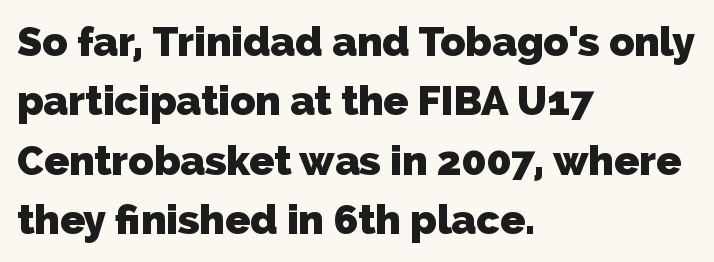
Q: Is the text bold? A: Yes.
Q: Is the typeface a serif or a sans-serif typeface? A: Sans-serif.
Q: Is the text underlined? A: No.
Q: How is the paragraph aligned? A: Left-aligned.
Q: Is the spacing between letters normal or unusually wide? A: Normal.
Q: Is the spacing between lines tight, normal or loose? A: Normal.
Q: Width (condensed, normal, or wide)? A: Normal.
Q: Stroke contrast? A: Low.
Q: x-height? A: Medium.
Q: Monospaced? A: No.
